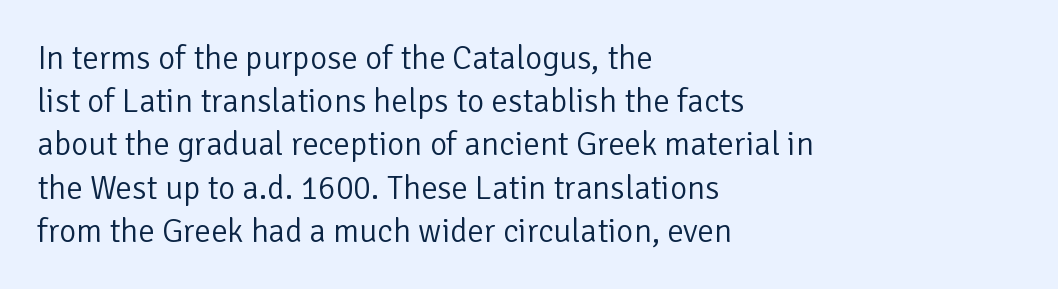
The image shows 33 px light sans-serif type, upright; set left-aligned, normal line spacing (1.31x), normal letter spacing, not underlined; low stroke contrast and a medium x-height.
